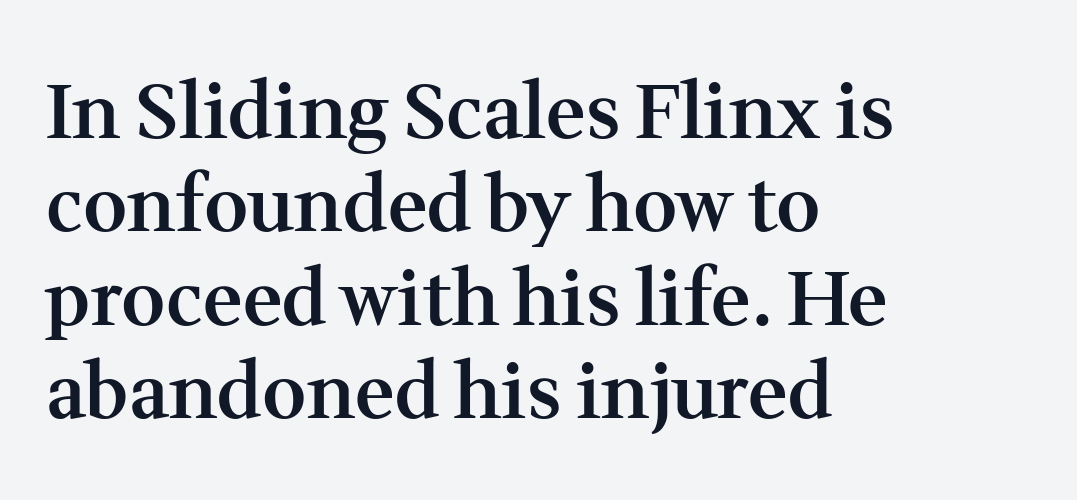
{"serif": "yes", "italic": "no", "bold": "semi", "weight": "semibold", "width": "normal", "stroke_contrast": "medium", "x_height": "medium", "monospaced": "no", "underline": "no", "align": "left", "line_spacing_ratio": 1.23, "letter_spacing": "normal", "letter_spacing_em": 0.0, "glyph_px": 76}
